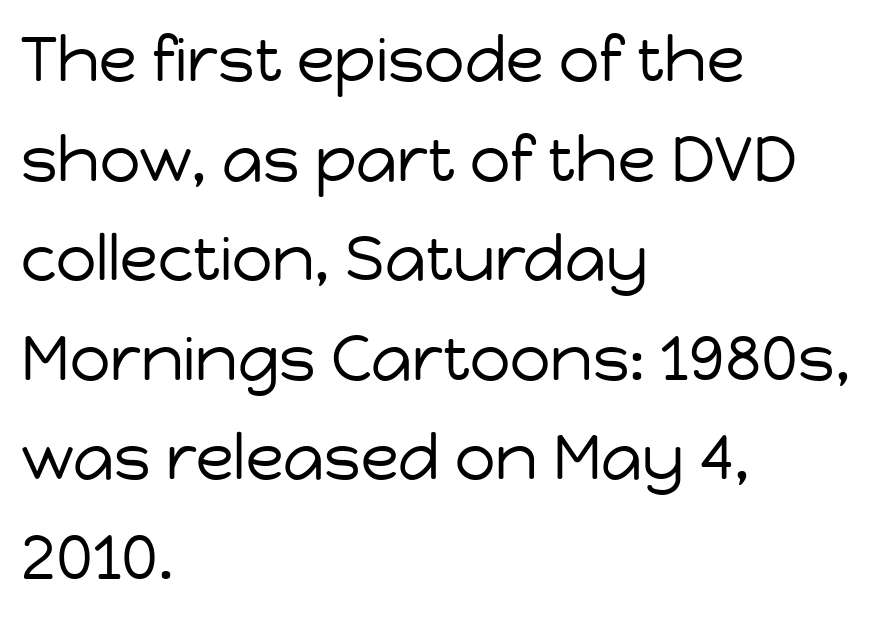
{"serif": "no", "italic": "no", "bold": "no", "weight": "regular", "width": "normal", "stroke_contrast": "low", "x_height": "medium", "monospaced": "no", "underline": "no", "align": "left", "line_spacing": "normal", "line_spacing_ratio": 1.58, "letter_spacing": "normal", "letter_spacing_em": 0.0, "glyph_px": 63}
